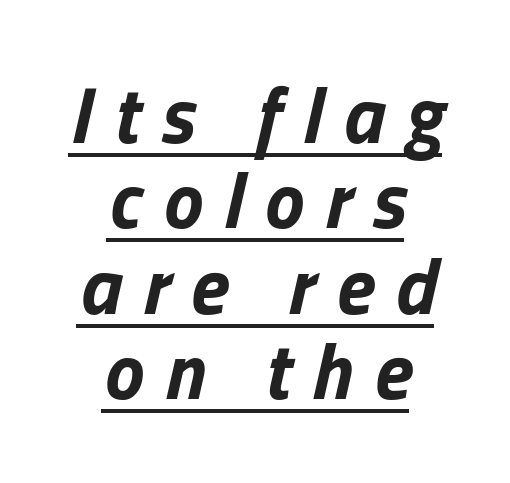
Typesetter's note: full bold, strokes at maximum text heaviness. The specimen reads as italic at a glance. Tracking here is generous; glyphs stand well apart from one another. The string is rendered with underlining switched on. The face used here is proportionally spaced, like ordinary book or web type.
